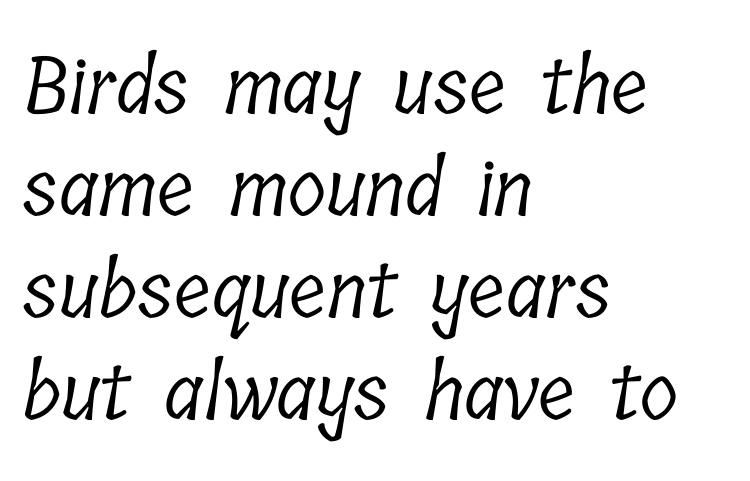
The image shows 79 px light, condensed serif type; set left-aligned, normal line spacing (1.29x), normal letter spacing, not underlined; low stroke contrast and a medium x-height.
